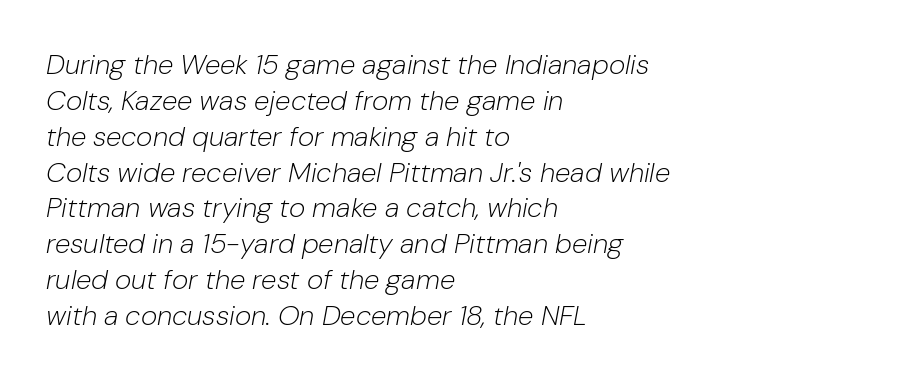
The font sits on the lighter half of the weight spectrum, regular included. The compositor pushed each line to the left boundary. Underlining? Definitely not there. The lines sit at an ordinary, default distance from one another. Slant detected: the letters are inclined.
